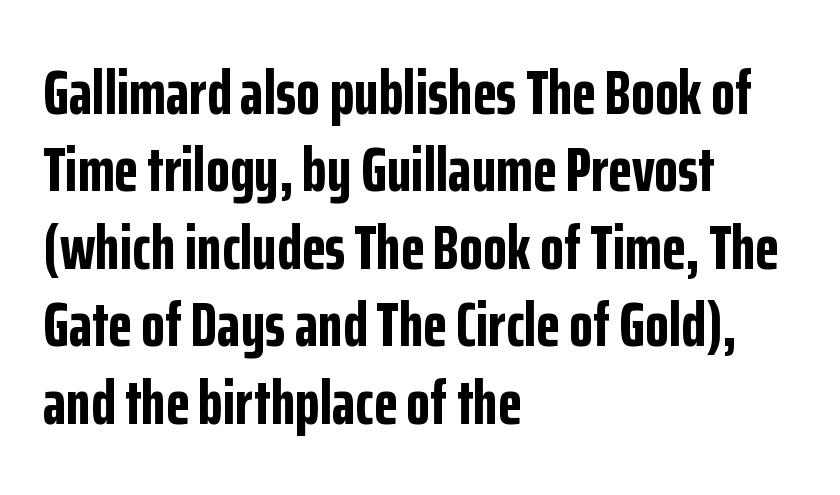
{"serif": "no", "italic": "no", "bold": "yes", "weight": "bold", "width": "condensed", "stroke_contrast": "low", "x_height": "medium", "monospaced": "no", "underline": "no", "align": "left", "line_spacing": "normal", "line_spacing_ratio": 1.25, "letter_spacing": "normal", "letter_spacing_em": 0.0, "glyph_px": 62}
